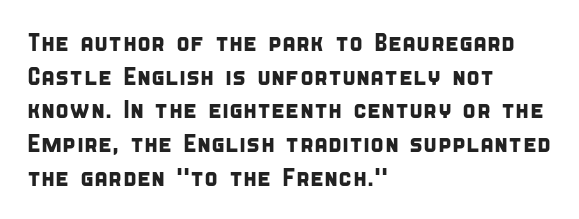
Tracking here is standard; glyphs follow each other at the usual distance. The foot of each line stays bare and open. Leading matches the norm, producing a regular column. The rag falls on the right side of this text block.
